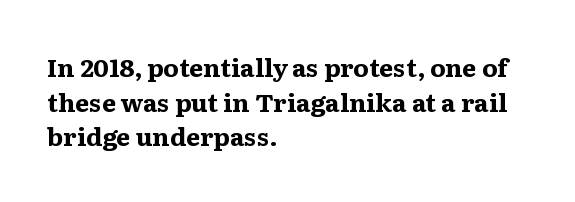
Q: Is the text bold? A: Yes.
Q: Is the text italic (slanted)? A: No, it is upright.
Q: Is the text underlined? A: No.
Q: How is the paragraph aligned? A: Left-aligned.
Q: Is the spacing between letters normal or unusually wide? A: Normal.
Q: Is the spacing between lines tight, normal or loose? A: Normal.
